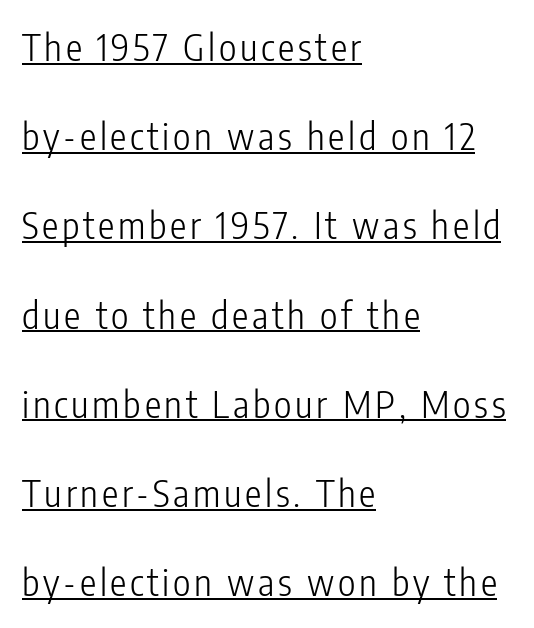
Q: Is the text bold? A: No.
Q: Is the text italic (slanted)? A: No, it is upright.
Q: Is the typeface a serif or a sans-serif typeface? A: Sans-serif.
Q: Is the text underlined? A: Yes.
Q: How is the paragraph aligned? A: Left-aligned.
Q: Is the spacing between lines tight, normal or loose? A: Loose.
Q: Width (condensed, normal, or wide)? A: Condensed.
Q: Stroke contrast? A: Low.
Q: x-height? A: Medium.
Q: Monospaced? A: No.
